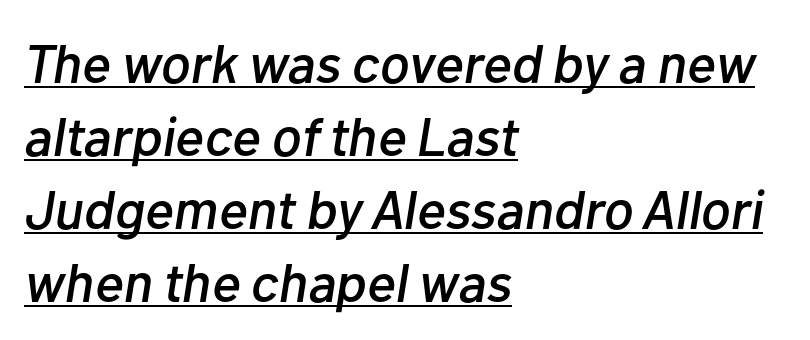
Q: Is the text italic (slanted)? A: Yes, it leans right by about 10 degrees.
Q: Is the text underlined? A: Yes.
Q: How is the paragraph aligned? A: Left-aligned.
Q: Is the spacing between letters normal or unusually wide? A: Normal.
Q: Is the spacing between lines tight, normal or loose? A: Normal.
Q: Width (condensed, normal, or wide)? A: Normal.
Q: Stroke contrast? A: Low.
Q: x-height? A: Medium.
Q: Monospaced? A: No.
